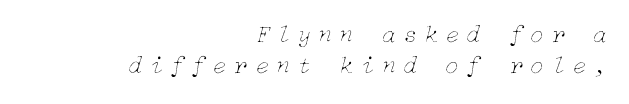
{"italic": "yes", "lean": "right", "slant_degrees": 15, "bold": "no", "underline": "no", "align": "right", "line_spacing": "normal", "line_spacing_ratio": 1.25, "letter_spacing": "wide", "letter_spacing_em": 0.3, "glyph_px": 25}
